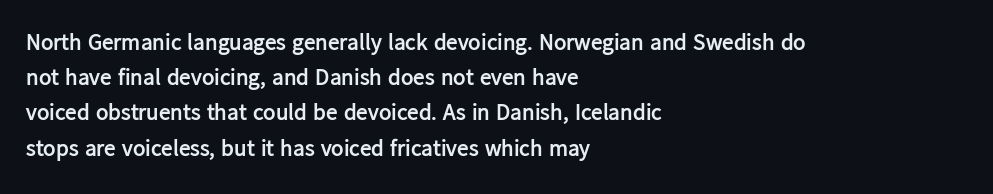
Q: Is the text bold? A: Yes.
Q: Is the text italic (slanted)? A: No, it is upright.
Q: Is the text underlined? A: No.
Q: How is the paragraph aligned? A: Left-aligned.
Q: Is the spacing between letters normal or unusually wide? A: Normal.
Q: Is the spacing between lines tight, normal or loose? A: Normal.
